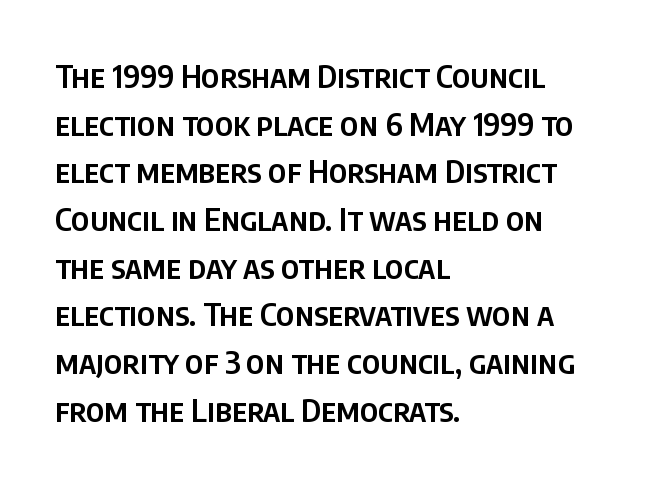
The image shows 32 px semibold, condensed sans-serif type, upright; set left-aligned, normal line spacing (1.49x), normal letter spacing, not underlined; low stroke contrast and a large x-height.
